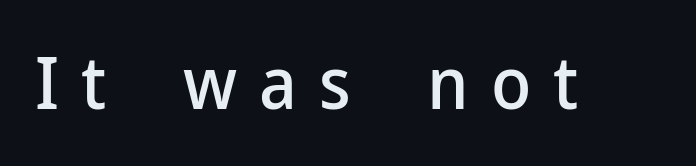
Q: Is the text italic (slanted)? A: No, it is upright.
Q: Is the typeface a serif or a sans-serif typeface? A: Sans-serif.
Q: Is the text underlined? A: No.
Q: Is the spacing between letters normal or unusually wide? A: Unusually wide.
Q: Width (condensed, normal, or wide)? A: Normal.
Q: Stroke contrast? A: Low.
Q: x-height? A: Medium.
Q: Monospaced? A: No.
